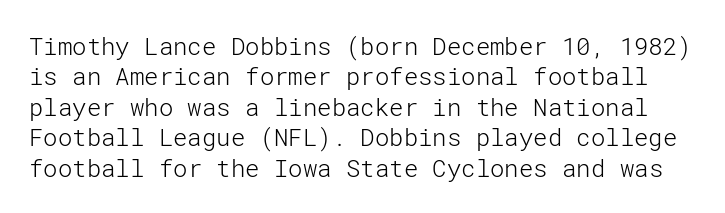
This is the regular roman posture of the typeface. Tracking value appears to be zero — textbook default spacing. Evenly set lines give the paragraph a standard silhouette. This reads as an unemphasized weight, regular at the heaviest. The area under the type is left untouched.
